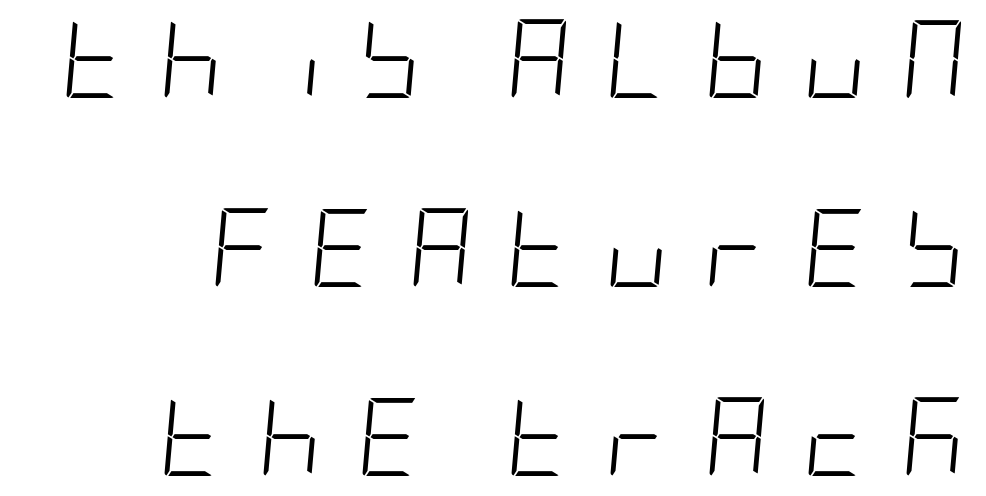
{"italic": "yes", "lean": "right", "slant_degrees": 5, "bold": "no", "weight": "light", "width": "condensed", "stroke_contrast": "low", "x_height": "large", "underline": "no", "line_spacing": "loose", "line_spacing_ratio": 2.42, "letter_spacing": "wide", "letter_spacing_em": 0.45, "glyph_px": 78}
